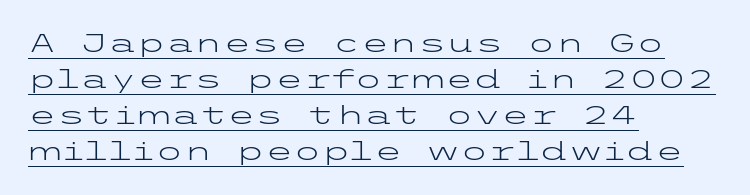
{"italic": "no", "bold": "no", "underline": "yes", "align": "left", "line_spacing": "normal", "line_spacing_ratio": 1.39, "letter_spacing": "normal", "letter_spacing_em": 0.0, "glyph_px": 26}
